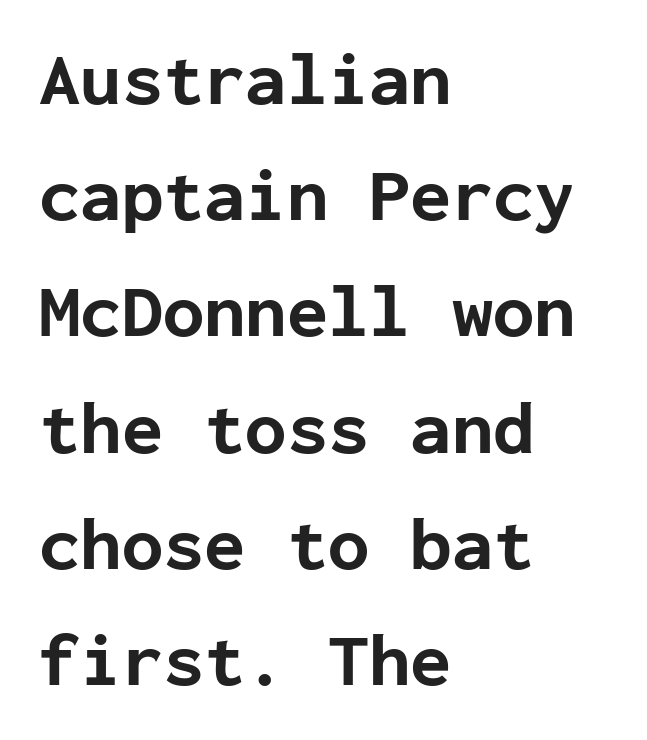
Q: Is the text bold? A: Yes.
Q: Is the text italic (slanted)? A: No, it is upright.
Q: Is the typeface a serif or a sans-serif typeface? A: Sans-serif.
Q: Is the text underlined? A: No.
Q: How is the paragraph aligned? A: Left-aligned.
Q: Is the spacing between letters normal or unusually wide? A: Normal.
Q: Is the spacing between lines tight, normal or loose? A: Normal.
Q: Width (condensed, normal, or wide)? A: Normal.
Q: Stroke contrast? A: Low.
Q: x-height? A: Medium.
Q: Monospaced? A: Yes.
